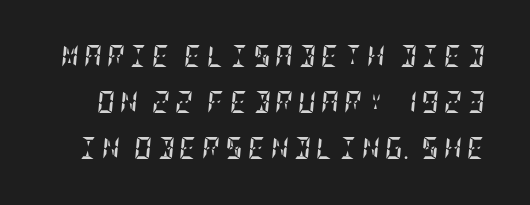
Line spacing here is loose. The string is rendered with underlining switched off. Tracking here is generous; glyphs stand well apart from one another. Thick stems and heavy bowls — unmistakably bold. Rendered with sloped, italic letterforms.
